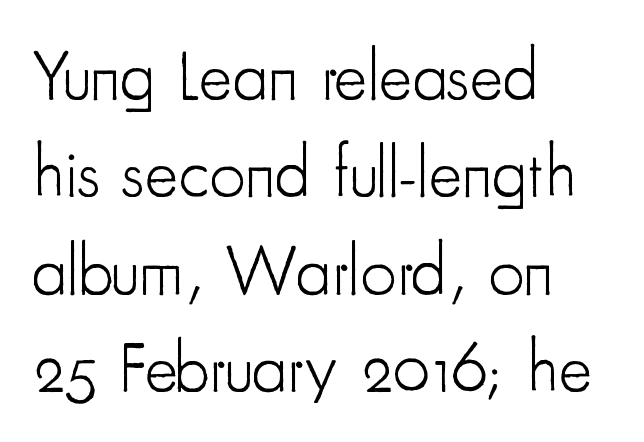
Nobody touched the tracking dial on this one. The rendering uses a moderate line-height, typical for paragraphs. Looks like regular typesetting: each glyph gets only the width it needs. Characters remain perfectly vertical along every line. The passage shown is not underscored anywhere. The passage shown is not bold in any degree.
